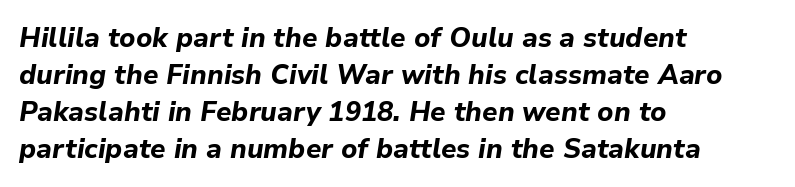
{"italic": "yes", "lean": "right", "slant_degrees": 9, "bold": "yes", "underline": "no", "align": "left", "line_spacing": "normal", "line_spacing_ratio": 1.37, "letter_spacing": "normal", "letter_spacing_em": 0.0, "glyph_px": 27}
